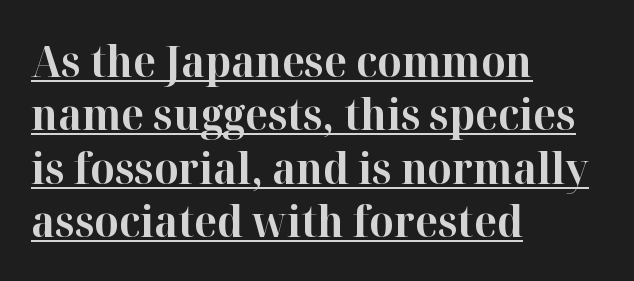
Q: Is the text bold? A: Yes.
Q: Is the text italic (slanted)? A: No, it is upright.
Q: Is the typeface a serif or a sans-serif typeface? A: Serif.
Q: Is the text underlined? A: Yes.
Q: How is the paragraph aligned? A: Left-aligned.
Q: Is the spacing between letters normal or unusually wide? A: Normal.
Q: Width (condensed, normal, or wide)? A: Normal.
Q: Stroke contrast? A: High.
Q: x-height? A: Medium.
Q: Monospaced? A: No.
